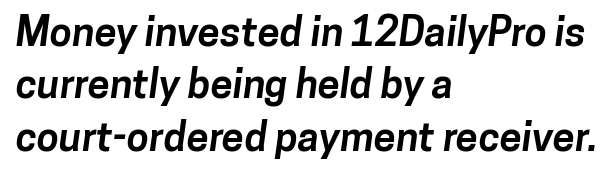
Q: Is the text bold? A: Yes.
Q: Is the typeface a serif or a sans-serif typeface? A: Sans-serif.
Q: Is the text underlined? A: No.
Q: How is the paragraph aligned? A: Left-aligned.
Q: Is the spacing between letters normal or unusually wide? A: Normal.
Q: Is the spacing between lines tight, normal or loose? A: Normal.
Q: Width (condensed, normal, or wide)? A: Normal.
Q: Stroke contrast? A: Low.
Q: x-height? A: Medium.
Q: Monospaced? A: No.
